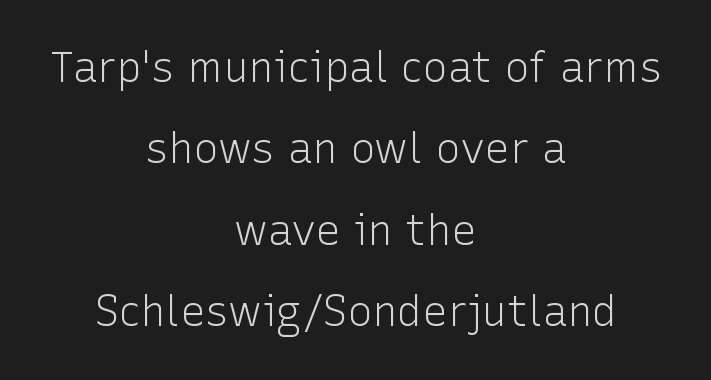
{"serif": "no", "italic": "no", "bold": "no", "weight": "light", "width": "normal", "stroke_contrast": "low", "x_height": "medium", "monospaced": "no", "underline": "no", "align": "center", "line_spacing": "loose", "line_spacing_ratio": 1.94, "letter_spacing": "normal", "letter_spacing_em": 0.0, "glyph_px": 42}
